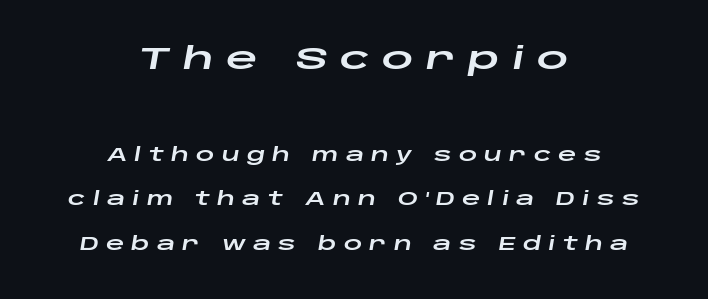
Q: Is the text italic (slanted)? A: Yes, it leans right by about 10 degrees.
Q: Is the text underlined? A: No.
Q: How is the paragraph aligned? A: Centered.
Q: Is the spacing between letters normal or unusually wide? A: Unusually wide.
Q: Is the spacing between lines tight, normal or loose? A: Loose.
Q: Which block of text is set in a larger size, the first (top) or the second (bottom)? A: The first (top) one.
Q: Width (condensed, normal, or wide)? A: Wide.
Q: Stroke contrast? A: Low.
Q: x-height? A: Large.
Q: Monospaced? A: No.
